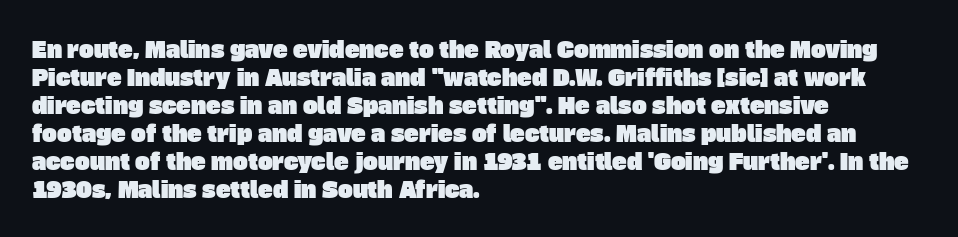
The image shows 22 px text type; set left-aligned, normal line spacing (1.27x), normal letter spacing, not underlined.
